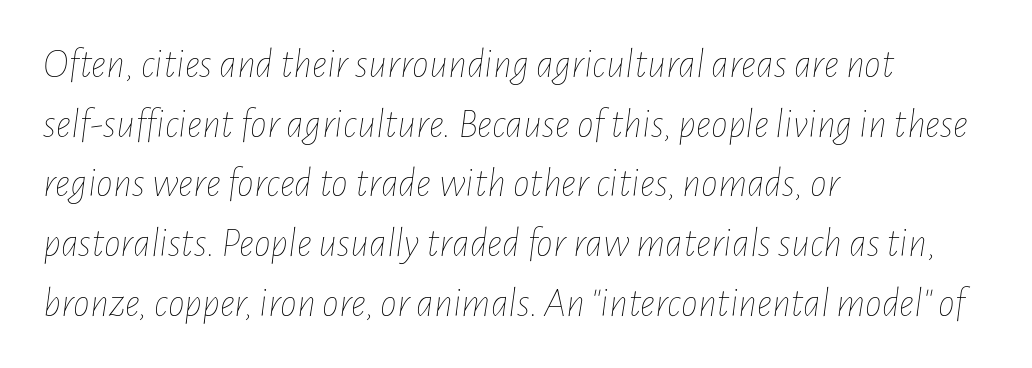
The image shows 42 px thin, condensed type, italic (leaning right); set left-aligned, normal line spacing (1.42x), normal letter spacing, not underlined; low stroke contrast and a medium x-height.
